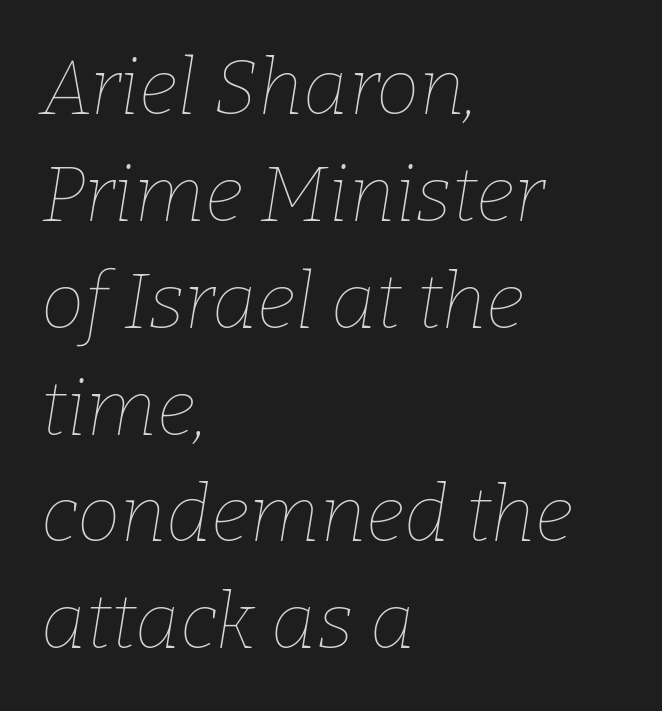
Honestly, there is no underline to notice here at all. Weight: regular or lighter. Here the designer chose a conventional face with non-uniform glyph widths. Inter-character spacing is left at the font's built-in metrics.
